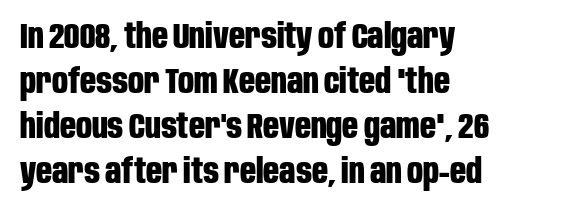
Is the type bold? Yes — the strokes are clearly thick and heavy. The letters stand straight up with perfectly vertical stems. Words appear dense and cohesive because spacing is normal. Letters rest on an invisible, unmarked baseline.
